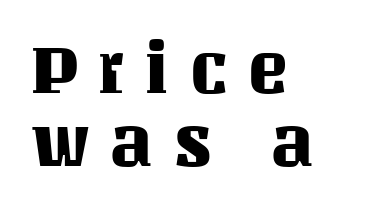
{"italic": "no", "width": "normal", "stroke_contrast": "medium", "x_height": "large", "monospaced": "no", "underline": "no", "align": "left", "line_spacing": "tight", "line_spacing_ratio": 1.05, "letter_spacing": "wide", "letter_spacing_em": 0.28, "glyph_px": 70}
